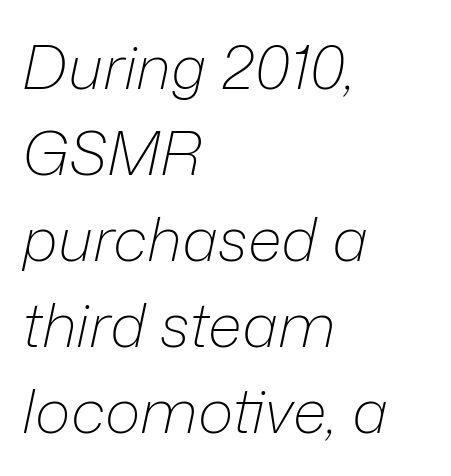
These lines are rendered in a variable-pitch font. Each row of text sits above clean, open space. The type is set solid horizontally, with unmodified tracking. Line spacing here is normal.
